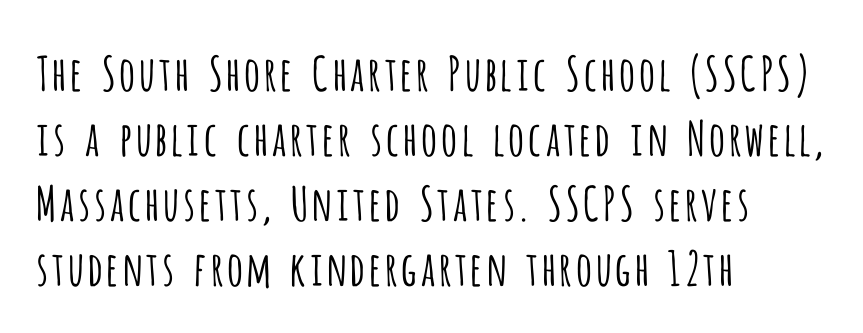
All the whitespace from short lines collects on the right. Letters rest on an invisible, unmarked baseline. The typeface has the unassuming heft of standard copy or less. Grotesque or geometric, the face here clearly has no serifs. Tracking value appears to be zero — textbook default spacing. Vertical strokes here are truly vertical.
